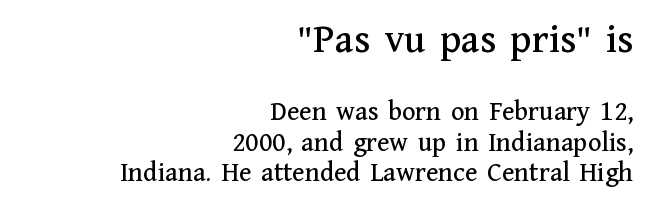
The passage is arranged like a letterhead date or caption credit — flush right. The letters stand straight up with perfectly vertical stems. Classification — serif. The block sitting higher on the canvas is the one with enlarged characters. There is no visible air inserted between adjacent glyphs.
